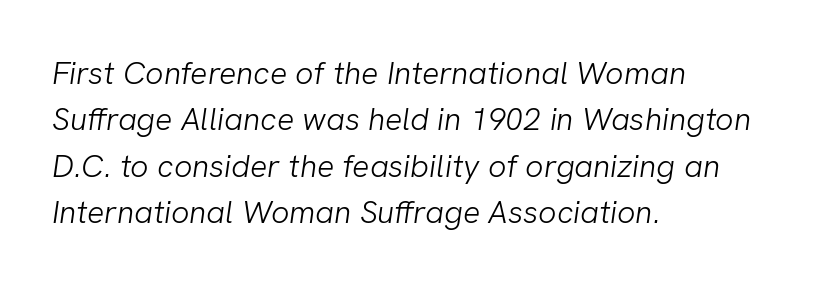
{"serif": "no", "bold": "no", "weight": "light", "width": "normal", "stroke_contrast": "low", "x_height": "medium", "monospaced": "no", "underline": "no", "align": "left", "line_spacing": "normal", "line_spacing_ratio": 1.45, "letter_spacing": "normal", "letter_spacing_em": 0.0, "glyph_px": 32}
